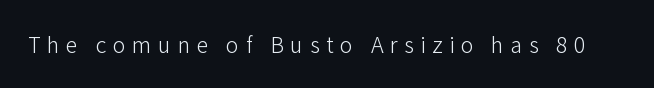
Q: Is the text bold? A: No.
Q: Is the text italic (slanted)? A: No, it is upright.
Q: Is the text underlined? A: No.
Q: Is the spacing between letters normal or unusually wide? A: Unusually wide.
